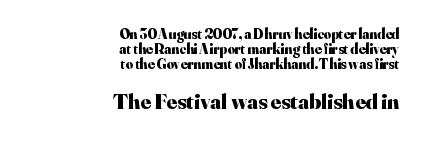
The image shows 22 px bold type, upright; set right-aligned, tight line spacing (1.06x), normal letter spacing, not underlined; the second (bottom) block is 1.57x larger.
